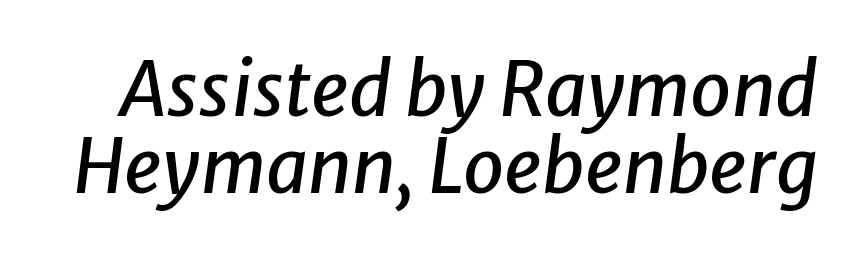
Q: Is the text italic (slanted)? A: Yes, it leans right by about 8 degrees.
Q: Is the text underlined? A: No.
Q: Is the spacing between letters normal or unusually wide? A: Normal.
Q: Is the spacing between lines tight, normal or loose? A: Tight.
Q: Width (condensed, normal, or wide)? A: Normal.
Q: Stroke contrast? A: Low.
Q: x-height? A: Medium.
Q: Monospaced? A: No.
